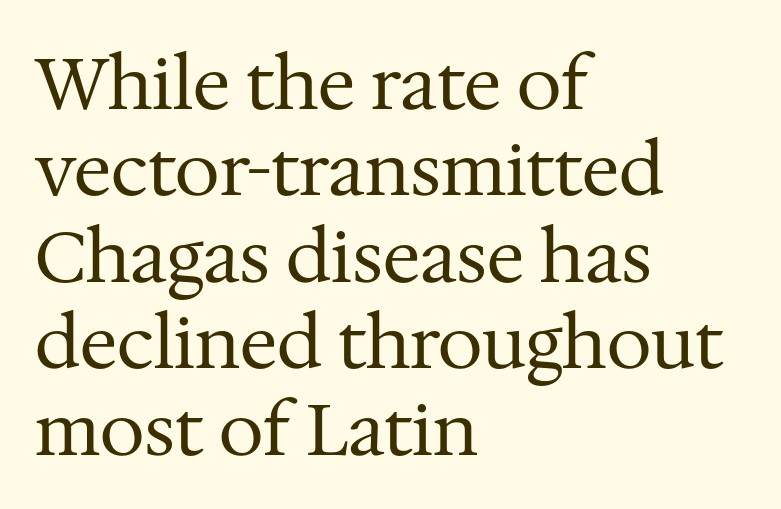
The rendering uses natural spacing where letterforms have individual widths. To sum up the face: it has serifs. Compared with a centered layout, this one pins lines to the left instead. Letters rest on an invisible, unmarked baseline. The lettering holds an erect, upright posture throughout. Look at the tracking — it's just the regular setting, nothing added.
